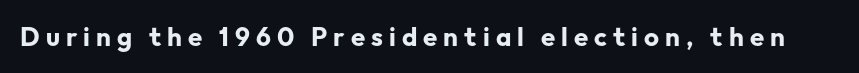
Q: Is the text bold? A: Yes.
Q: Is the text italic (slanted)? A: No, it is upright.
Q: Is the text underlined? A: No.
Q: Is the spacing between letters normal or unusually wide? A: Unusually wide.
